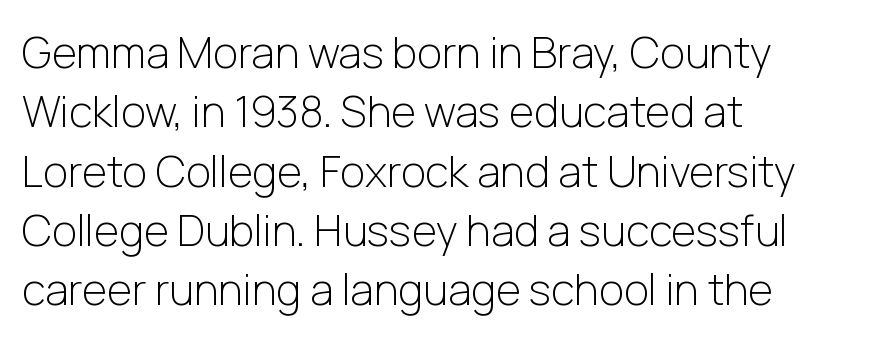
Q: Is the text bold? A: No.
Q: Is the text italic (slanted)? A: No, it is upright.
Q: Is the typeface a serif or a sans-serif typeface? A: Sans-serif.
Q: Is the text underlined? A: No.
Q: How is the paragraph aligned? A: Left-aligned.
Q: Is the spacing between letters normal or unusually wide? A: Normal.
Q: Is the spacing between lines tight, normal or loose? A: Normal.
Q: Width (condensed, normal, or wide)? A: Normal.
Q: Stroke contrast? A: Low.
Q: x-height? A: Medium.
Q: Monospaced? A: No.
